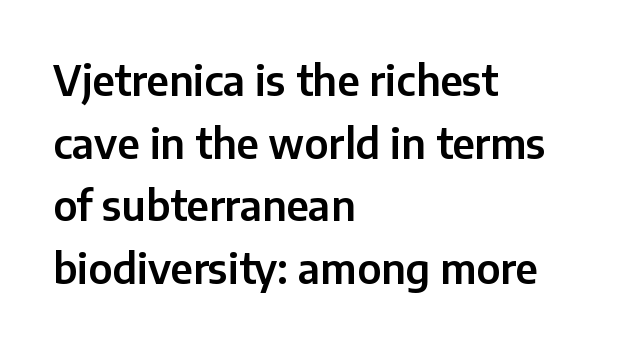
Q: Is the text italic (slanted)? A: No, it is upright.
Q: Is the typeface a serif or a sans-serif typeface? A: Sans-serif.
Q: Is the text underlined? A: No.
Q: How is the paragraph aligned? A: Left-aligned.
Q: Is the spacing between letters normal or unusually wide? A: Normal.
Q: Is the spacing between lines tight, normal or loose? A: Normal.
Q: Width (condensed, normal, or wide)? A: Normal.
Q: Stroke contrast? A: Low.
Q: x-height? A: Medium.
Q: Monospaced? A: No.
